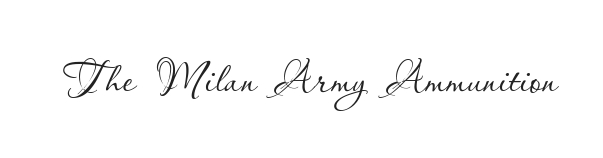
The image shows 61 px thin type; set normal letter spacing, not underlined; low stroke contrast and a small x-height.
